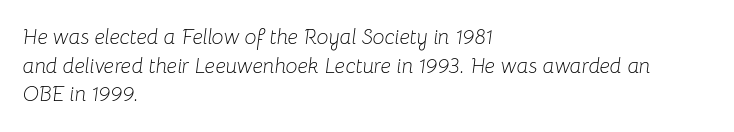
The image shows 21 px text type, italic (leaning right); set left-aligned, normal line spacing (1.36x), normal letter spacing, not underlined.
